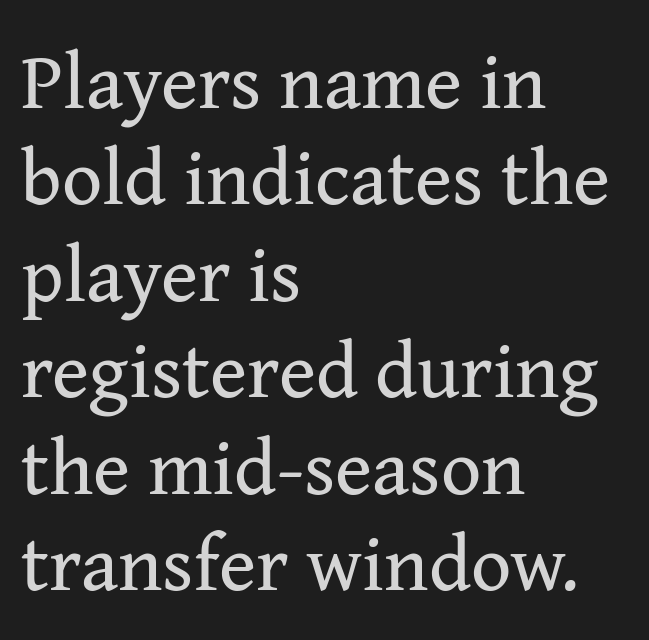
Q: Is the text bold? A: No.
Q: Is the text italic (slanted)? A: No, it is upright.
Q: Is the typeface a serif or a sans-serif typeface? A: Serif.
Q: Is the text underlined? A: No.
Q: How is the paragraph aligned? A: Left-aligned.
Q: Is the spacing between letters normal or unusually wide? A: Normal.
Q: Width (condensed, normal, or wide)? A: Normal.
Q: Stroke contrast? A: Medium.
Q: x-height? A: Medium.
Q: Monospaced? A: No.
